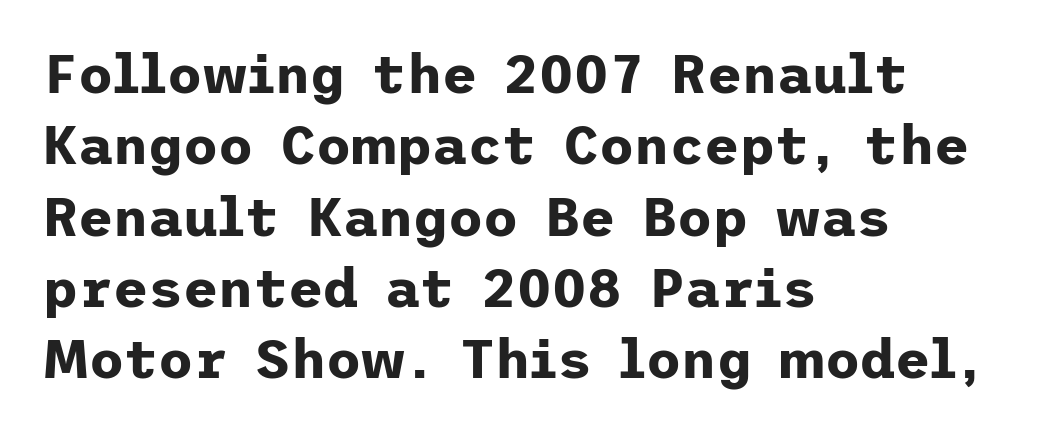
Q: Is the text bold? A: Yes.
Q: Is the text italic (slanted)? A: No, it is upright.
Q: Is the typeface a serif or a sans-serif typeface? A: Sans-serif.
Q: Is the text underlined? A: No.
Q: How is the paragraph aligned? A: Left-aligned.
Q: Is the spacing between letters normal or unusually wide? A: Normal.
Q: Is the spacing between lines tight, normal or loose? A: Normal.
Q: Width (condensed, normal, or wide)? A: Normal.
Q: Stroke contrast? A: Low.
Q: x-height? A: Medium.
